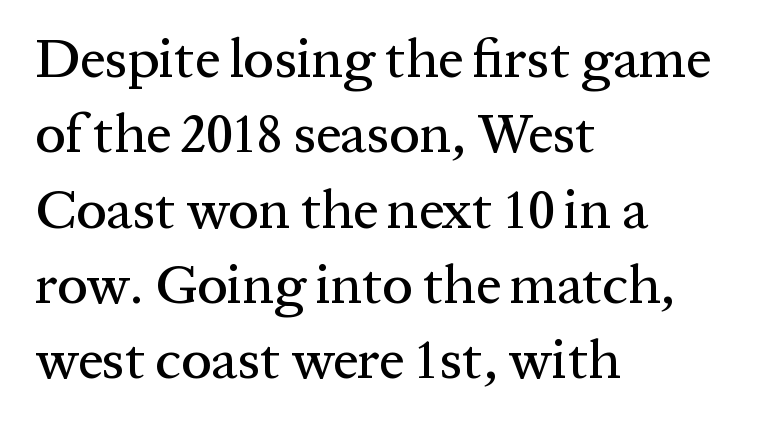
Beneath every word, the page is bare. Notice how the passage keeps a crisp vertical edge on the left only. Letter spacing: default. I'd call this a serif setting — the letters wear small feet. Style check: upright. A typesetter would call this proportional, since set widths differ per character.
